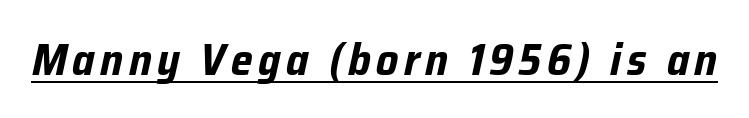
Q: Is the text bold? A: Yes.
Q: Is the text italic (slanted)? A: Yes, it leans right by about 12 degrees.
Q: Is the text underlined? A: Yes.
Q: Width (condensed, normal, or wide)? A: Condensed.
Q: Stroke contrast? A: Low.
Q: x-height? A: Medium.
Q: Monospaced? A: No.
